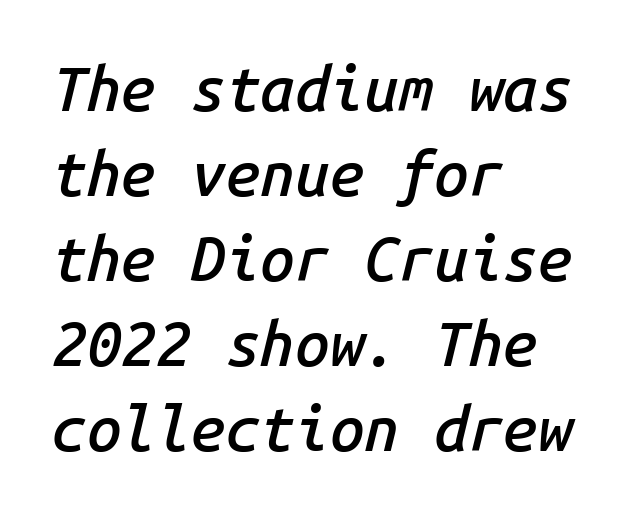
In terms of posture, this sample is oblique. The passage shown is not underscored anywhere. Does the copy run flush right? No — it runs flush left. The face used here is monospaced, like something from a code editor. The characters look somewhat weighty, a semibold short of true bold. Line spacing here is normal.
